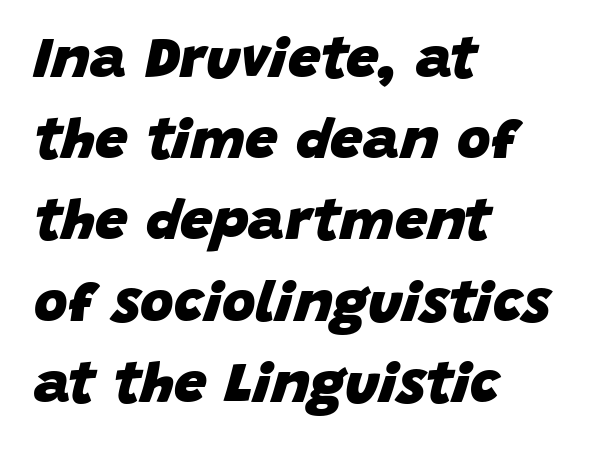
The image shows 58 px heavy type, italic (leaning right); set left-aligned, normal line spacing (1.4x), normal letter spacing, not underlined; low stroke contrast and a large x-height.
